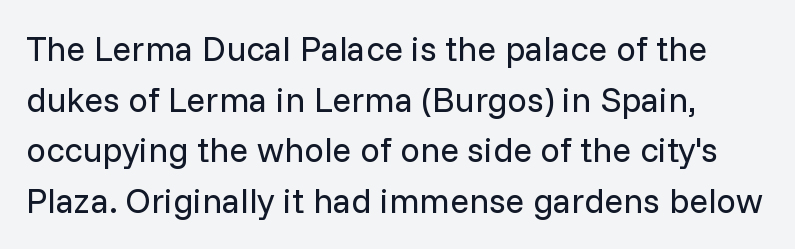
The image shows 35 px regular-weight sans-serif type, upright; set normal line spacing (1.45x), normal letter spacing, not underlined; low stroke contrast and a medium x-height.
